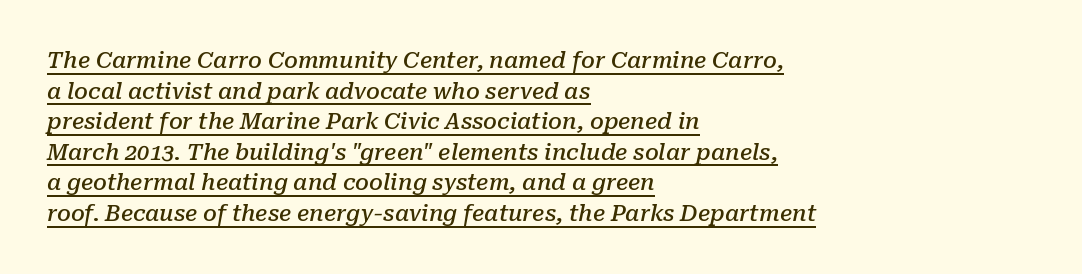
{"italic": "yes", "lean": "right", "slant_degrees": 10, "bold": "semi", "underline": "yes", "align": "left", "line_spacing": "normal", "line_spacing_ratio": 1.39, "letter_spacing": "normal", "letter_spacing_em": 0.0, "glyph_px": 22}
